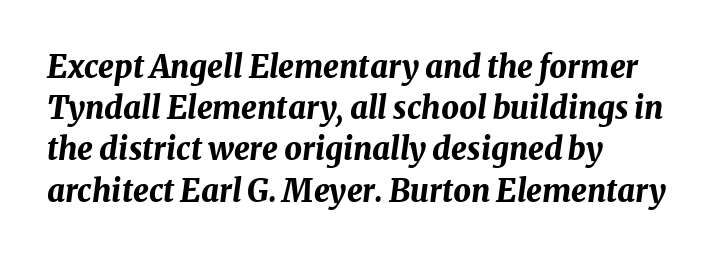
{"italic": "yes", "lean": "right", "slant_degrees": 8, "bold": "yes", "weight": "bold", "width": "normal", "stroke_contrast": "medium", "x_height": "medium", "monospaced": "no", "underline": "no", "align": "left", "line_spacing": "normal", "line_spacing_ratio": 1.33, "letter_spacing": "normal", "letter_spacing_em": 0.0, "glyph_px": 31}
